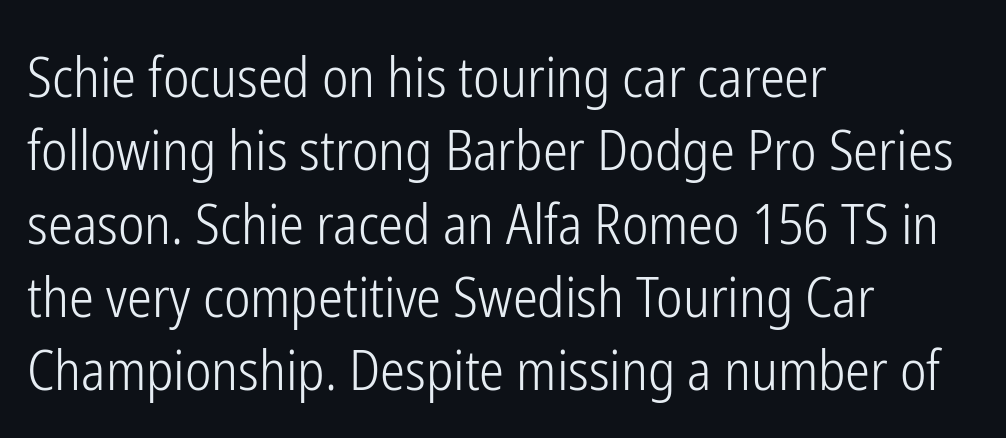
Q: Is the text bold? A: No.
Q: Is the text italic (slanted)? A: No, it is upright.
Q: Is the typeface a serif or a sans-serif typeface? A: Sans-serif.
Q: Is the text underlined? A: No.
Q: How is the paragraph aligned? A: Left-aligned.
Q: Is the spacing between letters normal or unusually wide? A: Normal.
Q: Is the spacing between lines tight, normal or loose? A: Normal.
Q: Width (condensed, normal, or wide)? A: Condensed.
Q: Stroke contrast? A: Low.
Q: x-height? A: Medium.
Q: Monospaced? A: No.
